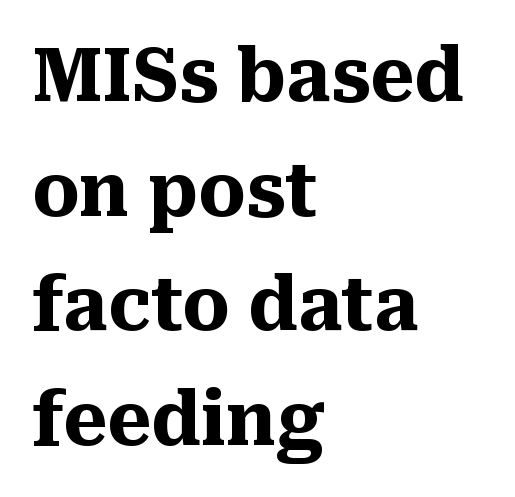
The image shows 74 px heavy serif type, upright; set left-aligned, normal line spacing (1.55x), normal letter spacing, not underlined; medium stroke contrast and a medium x-height.
